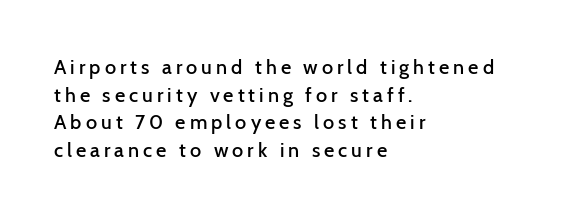
Anything drawn beneath the words? Only blank space. I'd describe the lettering as semibold — firm but not a full bold. The passage shown stacks its lines at a standard gap. The lines are quadded left.
